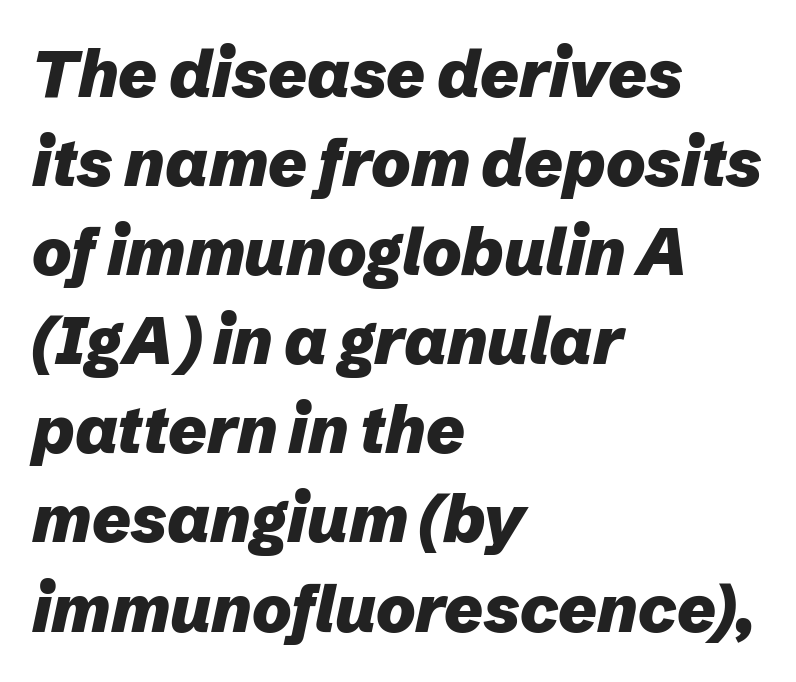
The image shows 66 px heavy type, italic (leaning right); set left-aligned, normal line spacing (1.35x), normal letter spacing, not underlined; low stroke contrast and a medium x-height.
